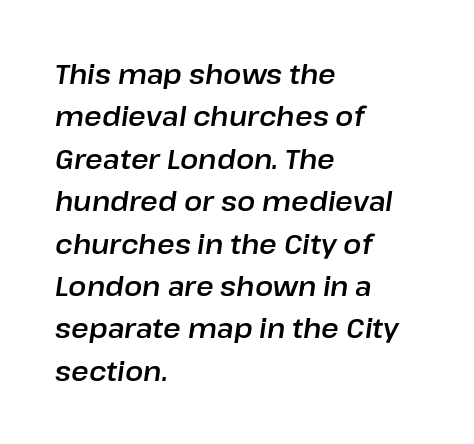
{"italic": "yes", "lean": "right", "slant_degrees": 8, "underline": "no", "align": "left", "line_spacing": "normal", "line_spacing_ratio": 1.57, "letter_spacing": "normal", "letter_spacing_em": 0.0, "glyph_px": 27}
